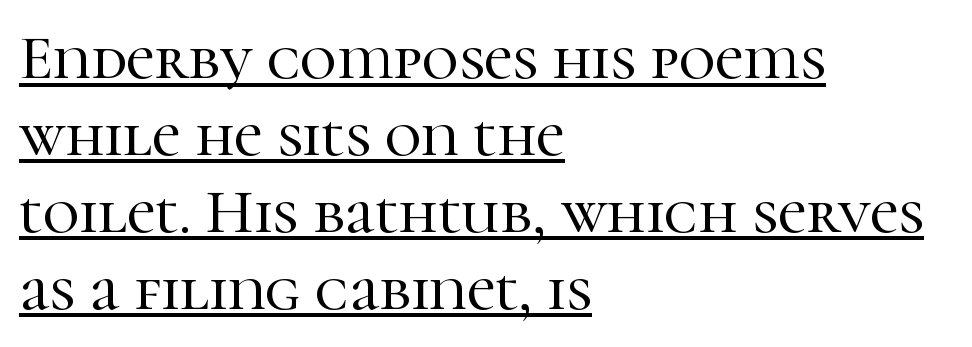
Q: Is the text italic (slanted)? A: No, it is upright.
Q: Is the typeface a serif or a sans-serif typeface? A: Serif.
Q: Is the text underlined? A: Yes.
Q: How is the paragraph aligned? A: Left-aligned.
Q: Is the spacing between letters normal or unusually wide? A: Normal.
Q: Width (condensed, normal, or wide)? A: Normal.
Q: Stroke contrast? A: High.
Q: x-height? A: Medium.
Q: Monospaced? A: No.
